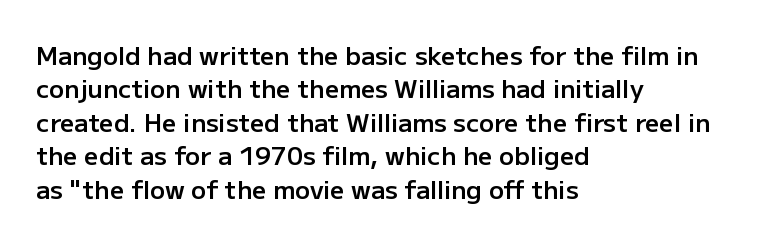
The glyphs have the mass of a demibold cut, below bold. The line-height multiplier appears to be the usual default. Any mark beneath the type? The region is blank. Layout note: lines flush left. Quick note: not italic, upright. The type is set solid horizontally, with unmodified tracking.
